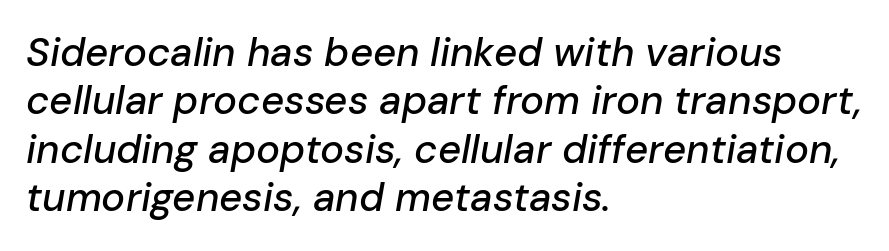
The image shows 40 px text type, italic (leaning right); set left-aligned, line spacing 1.21x, normal letter spacing, not underlined; low stroke contrast and a medium x-height.
